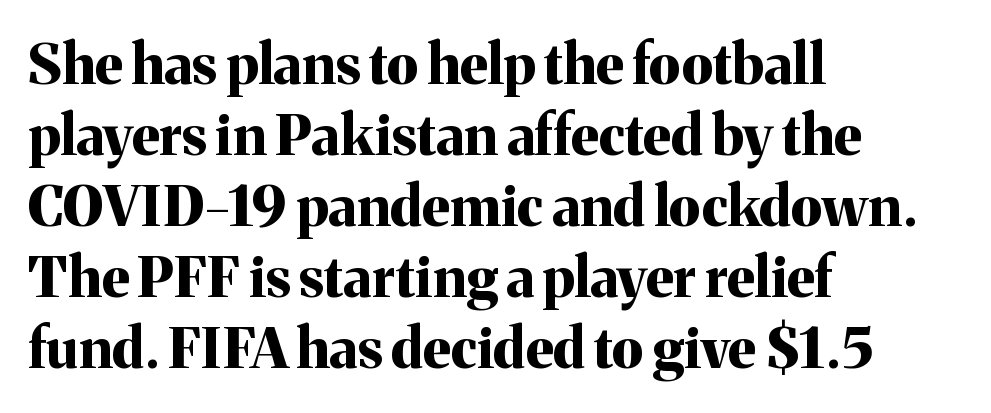
Q: Is the text bold? A: Yes.
Q: Is the text italic (slanted)? A: No, it is upright.
Q: Is the typeface a serif or a sans-serif typeface? A: Serif.
Q: Is the text underlined? A: No.
Q: How is the paragraph aligned? A: Left-aligned.
Q: Is the spacing between letters normal or unusually wide? A: Normal.
Q: Is the spacing between lines tight, normal or loose? A: Normal.
Q: Width (condensed, normal, or wide)? A: Normal.
Q: Stroke contrast? A: Medium.
Q: x-height? A: Medium.
Q: Monospaced? A: No.
